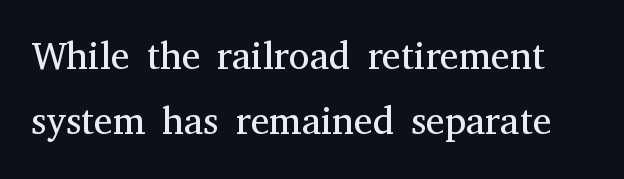
The image shows 38 px regular-weight serif type, upright; set line spacing 1.72x, normal letter spacing, not underlined; medium stroke contrast and a medium x-height.
